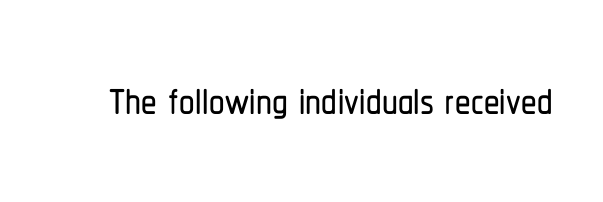
{"serif": "no", "italic": "no", "width": "condensed", "stroke_contrast": "low", "x_height": "medium", "monospaced": "no", "underline": "no", "letter_spacing": "normal", "letter_spacing_em": 0.0, "glyph_px": 62}
